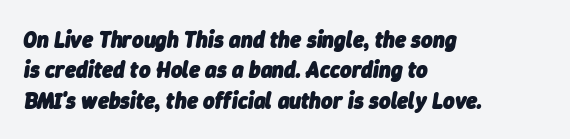
{"italic": "yes", "lean": "right", "slant_degrees": 9, "bold": "yes", "underline": "no", "align": "left", "line_spacing": "normal", "line_spacing_ratio": 1.38, "letter_spacing": "normal", "letter_spacing_em": 0.0, "glyph_px": 22}
